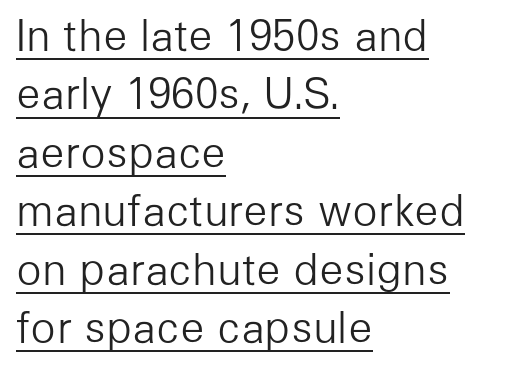
Q: Is the text bold? A: No.
Q: Is the text italic (slanted)? A: No, it is upright.
Q: Is the typeface a serif or a sans-serif typeface? A: Sans-serif.
Q: Is the text underlined? A: Yes.
Q: How is the paragraph aligned? A: Left-aligned.
Q: Is the spacing between letters normal or unusually wide? A: Normal.
Q: Is the spacing between lines tight, normal or loose? A: Normal.
Q: Width (condensed, normal, or wide)? A: Normal.
Q: Stroke contrast? A: Low.
Q: x-height? A: Medium.
Q: Monospaced? A: No.
